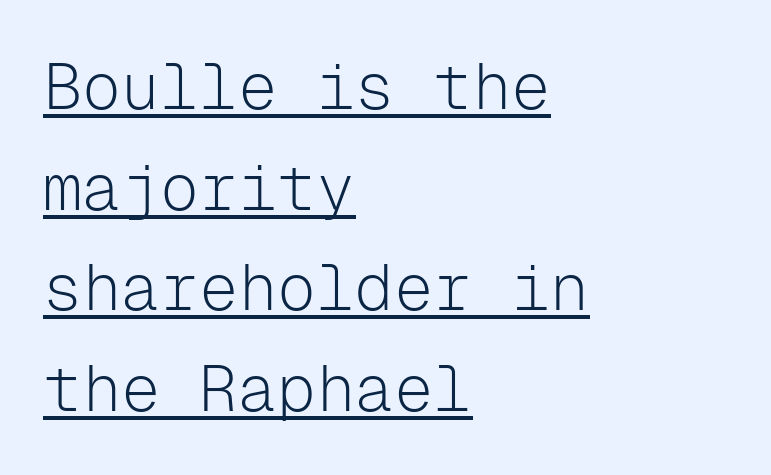
In terms of leading, this rendering sits right in the middle. This rendering uses left alignment, leaving the right contour irregular. On a weight scale, this lands at 450 or below. Has an underline been added? It has. The glyphs in this specimen are sans serif.
